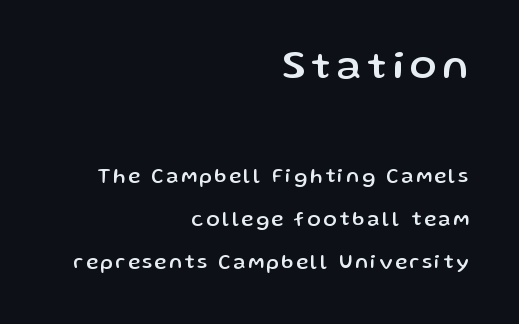
{"serif": "no", "italic": "no", "width": "normal", "stroke_contrast": "low", "x_height": "medium", "monospaced": "no", "underline": "no", "align": "right", "line_spacing": "loose", "line_spacing_ratio": 2.15, "larger_block": "first", "size_ratio": 2.0, "glyph_px": 40}
